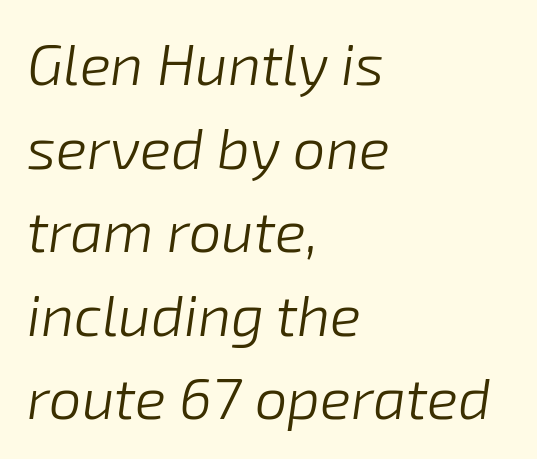
The image shows 58 px light type, italic (leaning right); set left-aligned, normal line spacing (1.44x), normal letter spacing, not underlined; low stroke contrast and a medium x-height.
